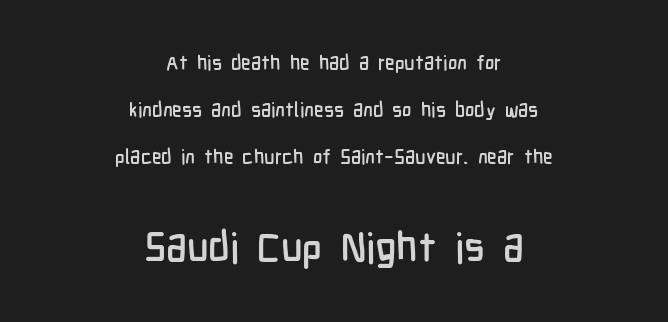
The image shows 41 px condensed sans-serif type, upright; set centered, loose line spacing (2.35x), normal letter spacing, not underlined; the second (bottom) block is 2.05x larger; low stroke contrast and a medium x-height.
